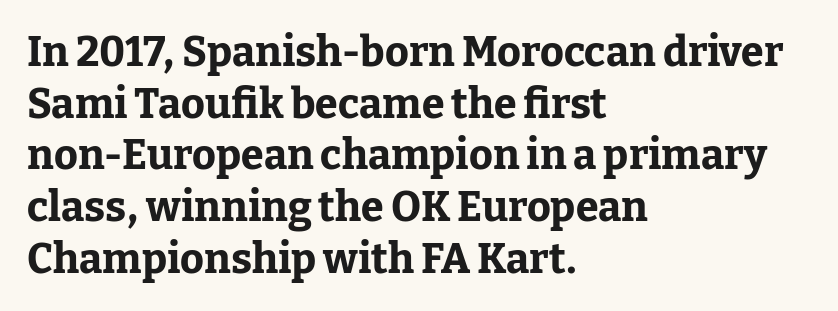
Q: Is the text bold? A: Yes.
Q: Is the text italic (slanted)? A: No, it is upright.
Q: Is the typeface a serif or a sans-serif typeface? A: Serif.
Q: Is the text underlined? A: No.
Q: How is the paragraph aligned? A: Left-aligned.
Q: Is the spacing between letters normal or unusually wide? A: Normal.
Q: Is the spacing between lines tight, normal or loose? A: Normal.
Q: Width (condensed, normal, or wide)? A: Normal.
Q: Stroke contrast? A: Low.
Q: x-height? A: Medium.
Q: Monospaced? A: No.
